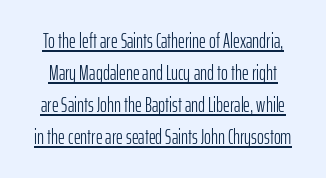
Vertical spacing — default. You could call the tracking neutral — neither tight nor loose. Weight: not bold — regular or lighter. Somebody hit Ctrl+U on this one — the words are underlined. Rendered with straight, roman letterforms.
